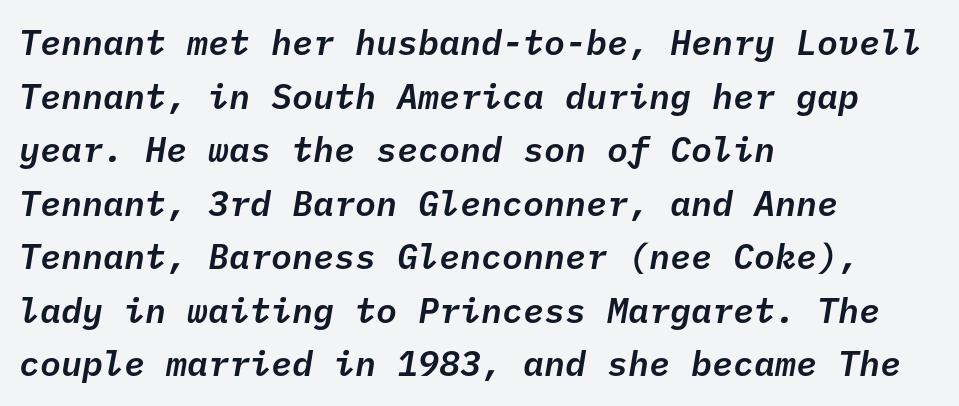
{"italic": "yes", "lean": "right", "slant_degrees": 10, "width": "normal", "stroke_contrast": "low", "x_height": "medium", "monospaced": "yes", "underline": "no", "align": "left", "line_spacing": "normal", "line_spacing_ratio": 1.53, "letter_spacing": "normal", "letter_spacing_em": 0.0, "glyph_px": 35}
